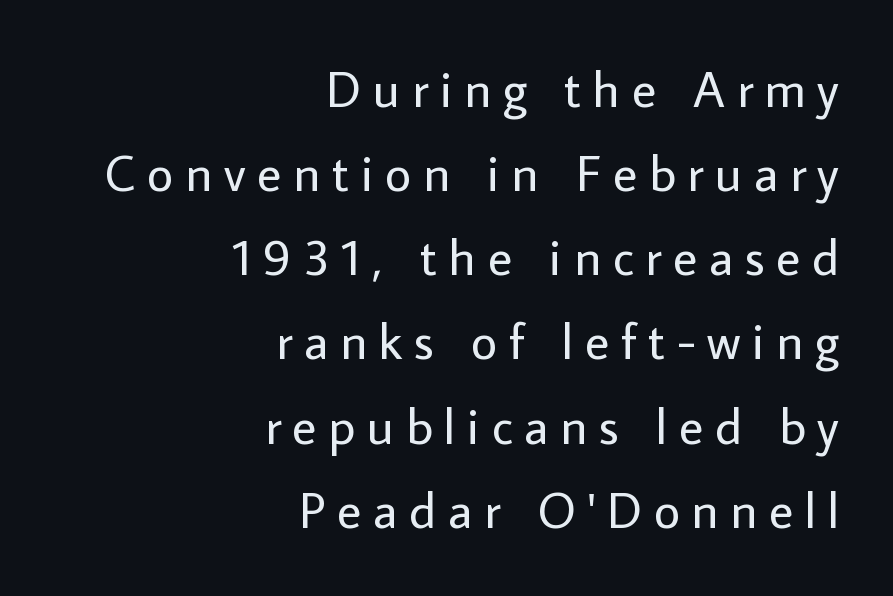
The image shows 51 px regular-weight sans-serif type, upright; set right-aligned, normal line spacing (1.65x), unusually wide letter spacing (+0.23 em), not underlined; low stroke contrast and a medium x-height.
